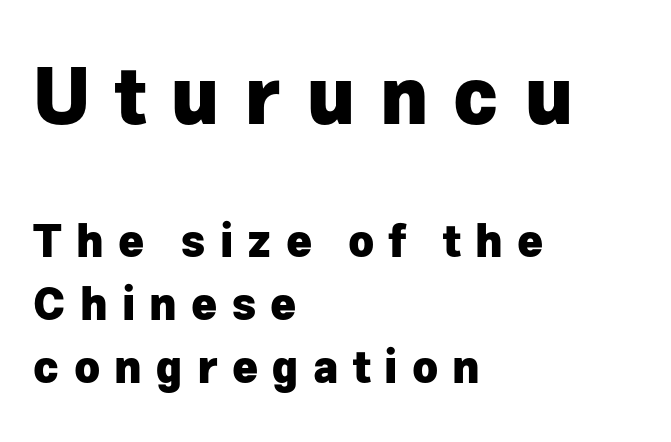
The image shows 77 px heavy sans-serif type, upright; set left-aligned, normal line spacing (1.43x), unusually wide letter spacing (+0.32 em), not underlined; the first (top) block is 1.75x larger; low stroke contrast and a medium x-height.
